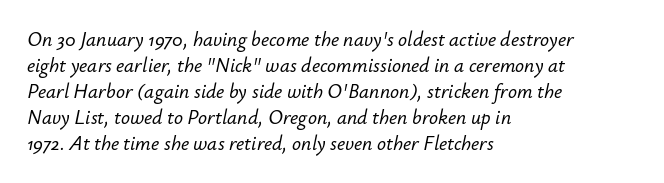
{"italic": "yes", "lean": "right", "slant_degrees": 12, "underline": "no", "align": "left", "line_spacing": "normal", "line_spacing_ratio": 1.3, "letter_spacing": "normal", "letter_spacing_em": 0.0, "glyph_px": 20}
